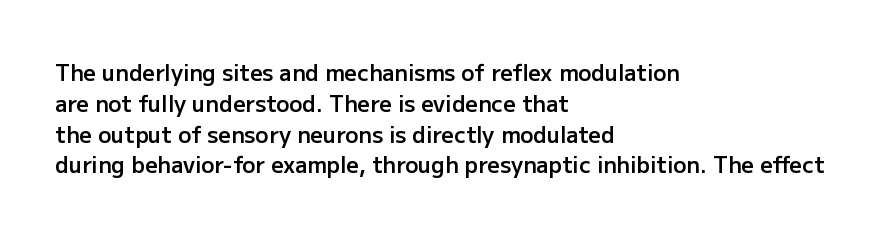
The image shows 22 px text type, upright; set left-aligned, normal line spacing (1.4x), normal letter spacing, not underlined.
